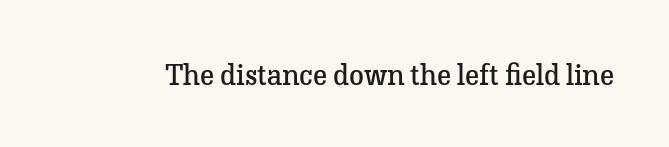
Q: Is the text bold? A: No.
Q: Is the text italic (slanted)? A: No, it is upright.
Q: Is the typeface a serif or a sans-serif typeface? A: Serif.
Q: Is the text underlined? A: No.
Q: Is the spacing between letters normal or unusually wide? A: Normal.
Q: Width (condensed, normal, or wide)? A: Normal.
Q: Stroke contrast? A: Low.
Q: x-height? A: Medium.
Q: Monospaced? A: No.
